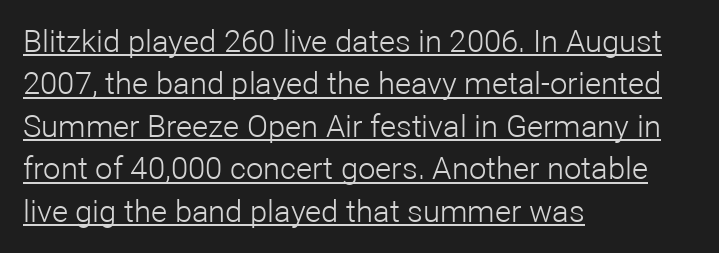
{"serif": "no", "italic": "no", "bold": "no", "weight": "light", "width": "normal", "stroke_contrast": "low", "x_height": "medium", "monospaced": "no", "underline": "yes", "align": "left", "line_spacing": "normal", "line_spacing_ratio": 1.37, "letter_spacing": "normal", "letter_spacing_em": 0.0, "glyph_px": 31}
